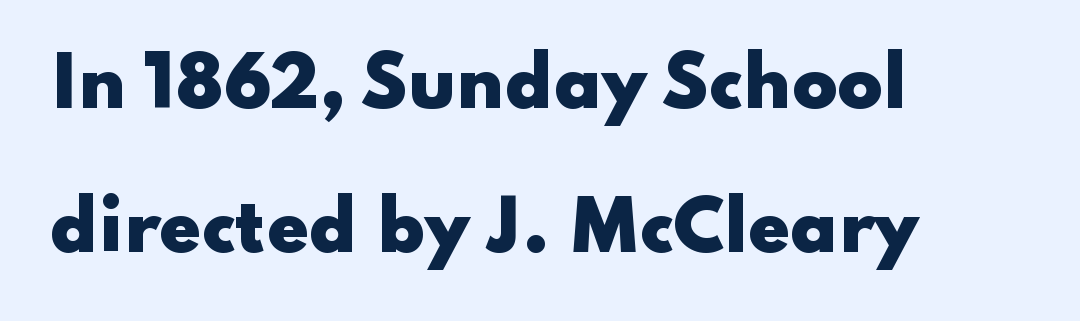
{"serif": "no", "italic": "no", "bold": "yes", "weight": "heavy", "width": "wide", "stroke_contrast": "low", "x_height": "small", "monospaced": "no", "underline": "no", "align": "left", "line_spacing": "loose", "line_spacing_ratio": 2.15, "letter_spacing": "normal", "letter_spacing_em": 0.0, "glyph_px": 67}
